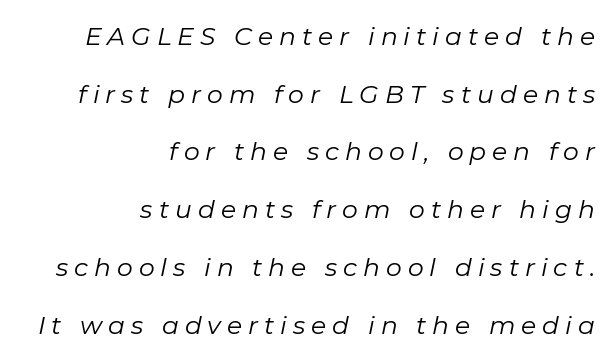
Q: Is the text bold? A: No.
Q: Is the text italic (slanted)? A: Yes, it leans right by about 11 degrees.
Q: Is the text underlined? A: No.
Q: How is the paragraph aligned? A: Right-aligned.
Q: Is the spacing between letters normal or unusually wide? A: Unusually wide.
Q: Is the spacing between lines tight, normal or loose? A: Loose.
